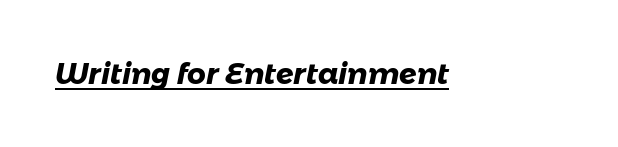
Q: Is the text bold? A: Yes.
Q: Is the typeface a serif or a sans-serif typeface? A: Sans-serif.
Q: Is the text underlined? A: Yes.
Q: Is the spacing between letters normal or unusually wide? A: Normal.
Q: Width (condensed, normal, or wide)? A: Normal.
Q: Stroke contrast? A: Low.
Q: x-height? A: Medium.
Q: Monospaced? A: No.
